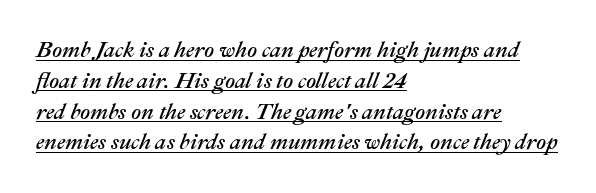
What decoration does the sample have? An underline. Each word holds together tightly as a unit, with standard inter-letter gaps. Notice how the stems are inclined rather than vertical — that's the hallmark of italics. The rag falls on the right side of this text block. In terms of leading, this rendering sits right in the middle.
